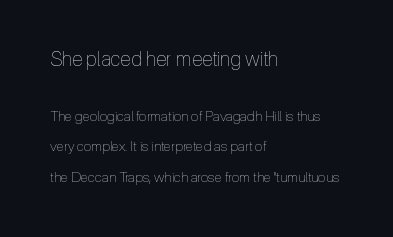
{"italic": "no", "bold": "no", "underline": "no", "align": "left", "line_spacing": "loose", "line_spacing_ratio": 2.19, "letter_spacing": "normal", "letter_spacing_em": 0.0, "larger_block": "first", "size_ratio": 1.43, "glyph_px": 20}
